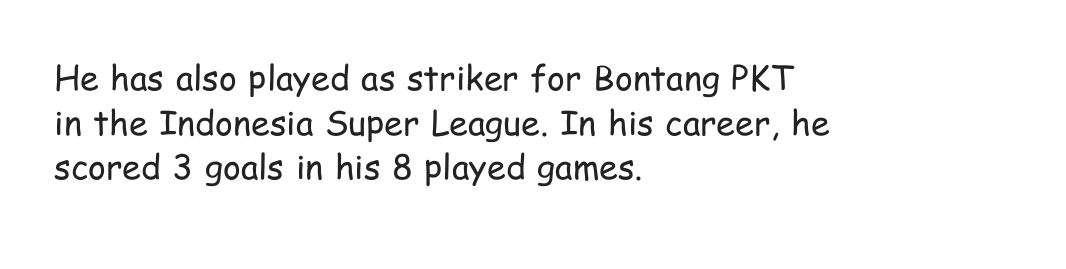
The image shows 34 px regular-weight, condensed sans-serif type, upright; set left-aligned, normal line spacing (1.31x), normal letter spacing, not underlined; low stroke contrast and a medium x-height.
